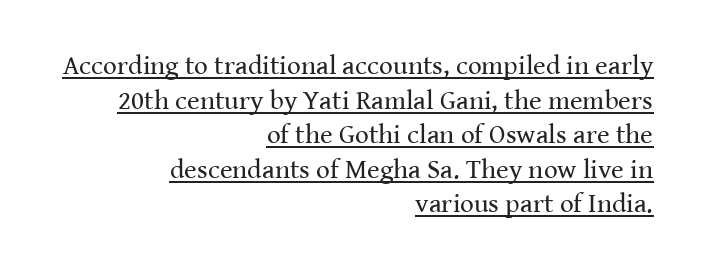
The image shows 27 px text type, upright; set right-aligned, normal line spacing (1.28x), normal letter spacing, underlined.
